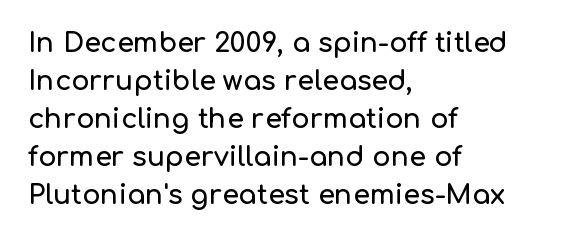
{"italic": "no", "underline": "no", "align": "left", "line_spacing": "normal", "line_spacing_ratio": 1.41, "letter_spacing": "normal", "letter_spacing_em": 0.0, "glyph_px": 27}
